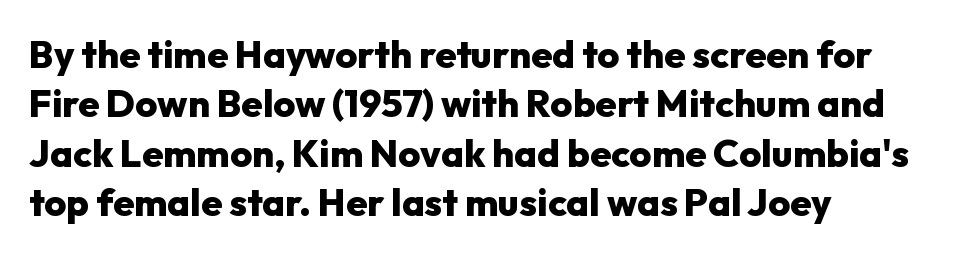
Q: Is the text bold? A: Yes.
Q: Is the text italic (slanted)? A: No, it is upright.
Q: Is the typeface a serif or a sans-serif typeface? A: Sans-serif.
Q: Is the text underlined? A: No.
Q: How is the paragraph aligned? A: Left-aligned.
Q: Is the spacing between letters normal or unusually wide? A: Normal.
Q: Is the spacing between lines tight, normal or loose? A: Normal.
Q: Width (condensed, normal, or wide)? A: Normal.
Q: Stroke contrast? A: Low.
Q: x-height? A: Medium.
Q: Monospaced? A: No.
